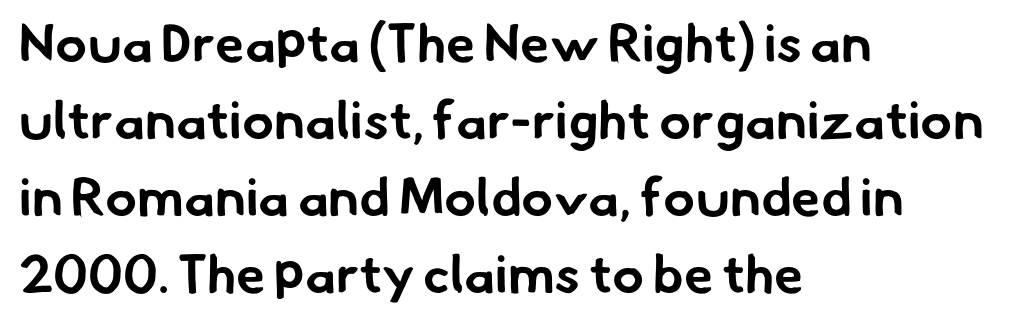
The image shows 53 px bold sans-serif type; set left-aligned, normal line spacing (1.45x), normal letter spacing, not underlined; low stroke contrast and a small x-height.
